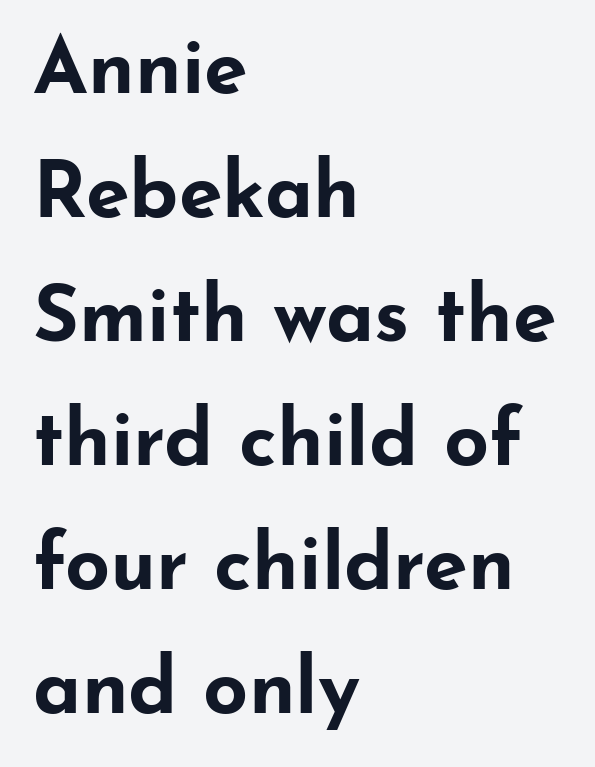
To sum up the face: it is a sans, with no serifs. The passage shown has conventional tracking throughout. You can tell it's not italic because the verticals are truly vertical. The passage is arranged the way most books set body copy — flush left. The passage shown stacks its lines at a standard gap.
